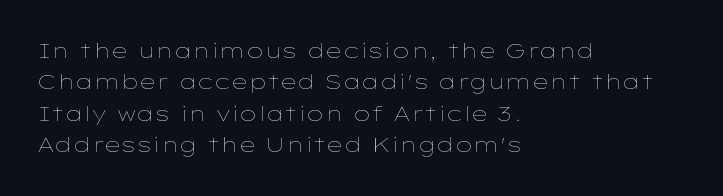
Each row of text sits above clean, open space. Italic? Not at all — the glyphs are vertical. Typeset ragged right — the left edge is the straight one. Each word holds together tightly as a unit, with standard inter-letter gaps. Interline gaps are of average width in this sample.
